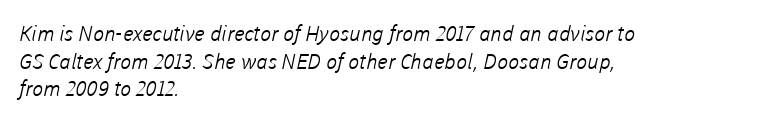
The image shows 21 px text type; set left-aligned, normal line spacing (1.32x), normal letter spacing, not underlined.
